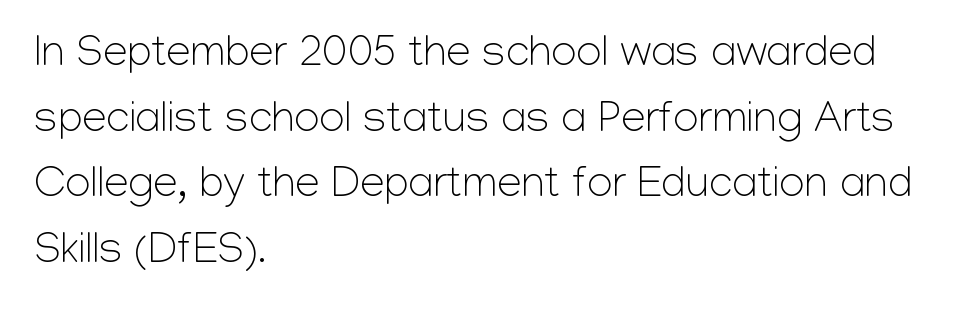
{"serif": "no", "italic": "no", "bold": "no", "weight": "light", "width": "normal", "stroke_contrast": "low", "x_height": "medium", "monospaced": "no", "underline": "no", "align": "left", "line_spacing": "normal", "line_spacing_ratio": 1.49, "letter_spacing": "normal", "letter_spacing_em": 0.0, "glyph_px": 44}
